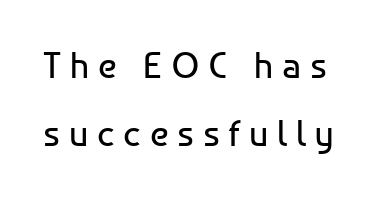
Q: Is the text bold? A: No.
Q: Is the text italic (slanted)? A: No, it is upright.
Q: Is the typeface a serif or a sans-serif typeface? A: Sans-serif.
Q: Is the text underlined? A: No.
Q: Is the spacing between letters normal or unusually wide? A: Unusually wide.
Q: Width (condensed, normal, or wide)? A: Normal.
Q: Stroke contrast? A: Low.
Q: x-height? A: Medium.
Q: Monospaced? A: No.
